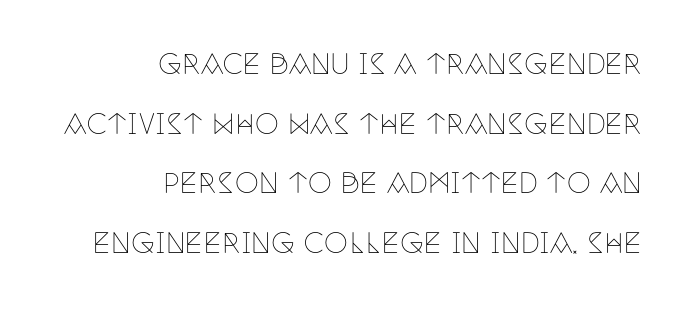
Q: Is the text bold? A: No.
Q: Is the text italic (slanted)? A: No, it is upright.
Q: Is the text underlined? A: No.
Q: How is the paragraph aligned? A: Right-aligned.
Q: Is the spacing between letters normal or unusually wide? A: Normal.
Q: Is the spacing between lines tight, normal or loose? A: Loose.
